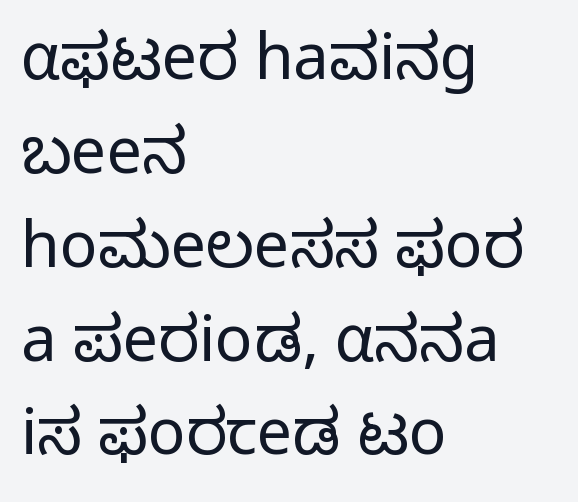
The image shows 63 px regular-weight sans-serif type, upright; set left-aligned, normal line spacing (1.49x), normal letter spacing, not underlined; low stroke contrast and a medium x-height.
